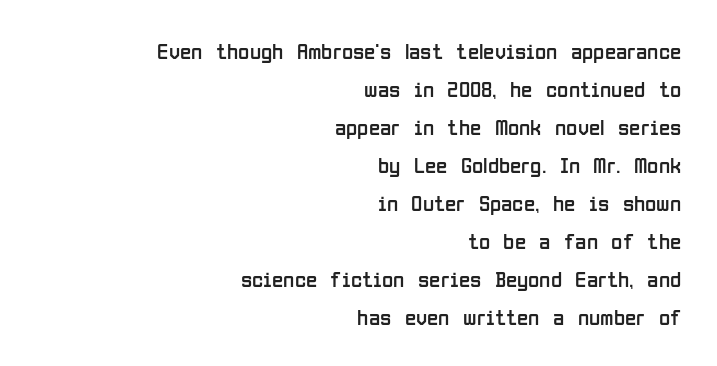
The type is set solid horizontally, with unmodified tracking. Counters stay open thanks to moderate or lighter strokes. Descender tails drop into unmarked territory. This is the regular roman posture of the typeface. The text block is weighted toward the right margin, trailing off unevenly leftward. Normally led — the rows are evenly, conventionally spaced.
